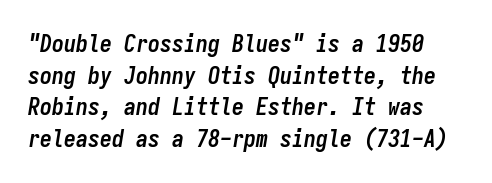
The image shows 24 px bold type, italic (leaning right); set normal line spacing (1.32x), normal letter spacing, not underlined.
